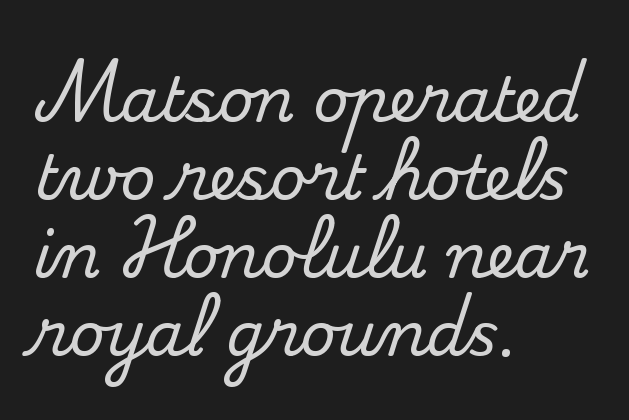
{"width": "normal", "stroke_contrast": "medium", "x_height": "small", "monospaced": "no", "underline": "no", "align": "left", "line_spacing": "normal", "line_spacing_ratio": 1.28, "letter_spacing": "normal", "letter_spacing_em": 0.0, "glyph_px": 61}
